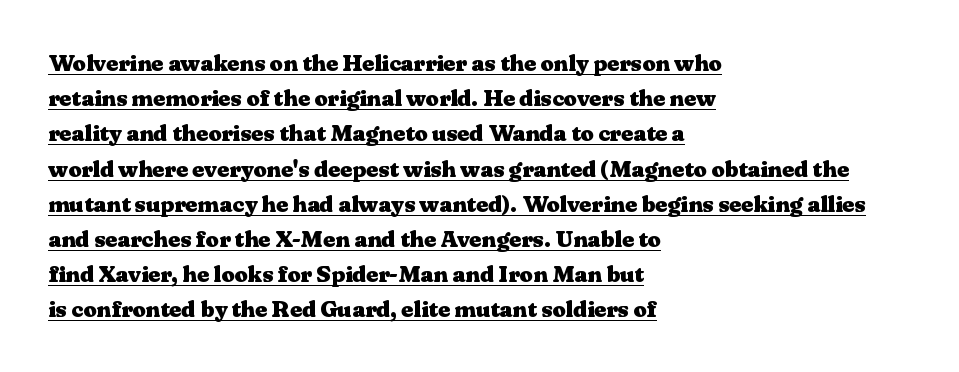
The image shows 23 px bold type, upright; set left-aligned, normal line spacing (1.53x), normal letter spacing, underlined.
